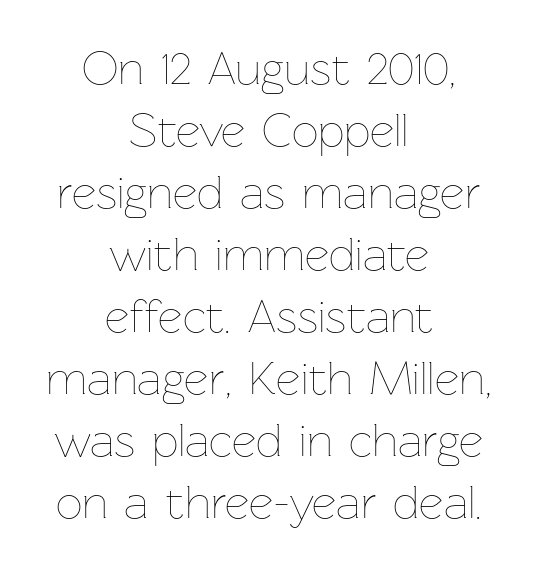
No extra tracking has been applied to these lines. Just letters on the line, the space beneath them empty. The lines in this sample share a center point and differ in where they start and stop. One glance says typical: line gaps are just what's usual.
